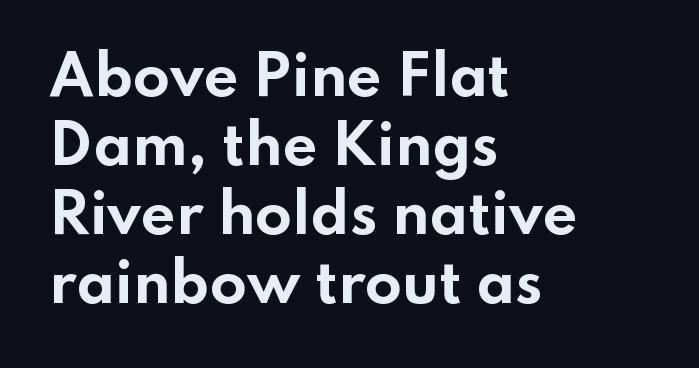
Q: Is the text bold? A: Yes.
Q: Is the text italic (slanted)? A: No, it is upright.
Q: Is the typeface a serif or a sans-serif typeface? A: Sans-serif.
Q: Is the text underlined? A: No.
Q: How is the paragraph aligned? A: Left-aligned.
Q: Is the spacing between letters normal or unusually wide? A: Normal.
Q: Is the spacing between lines tight, normal or loose? A: Normal.
Q: Width (condensed, normal, or wide)? A: Wide.
Q: Stroke contrast? A: Low.
Q: x-height? A: Small.
Q: Monospaced? A: No.
